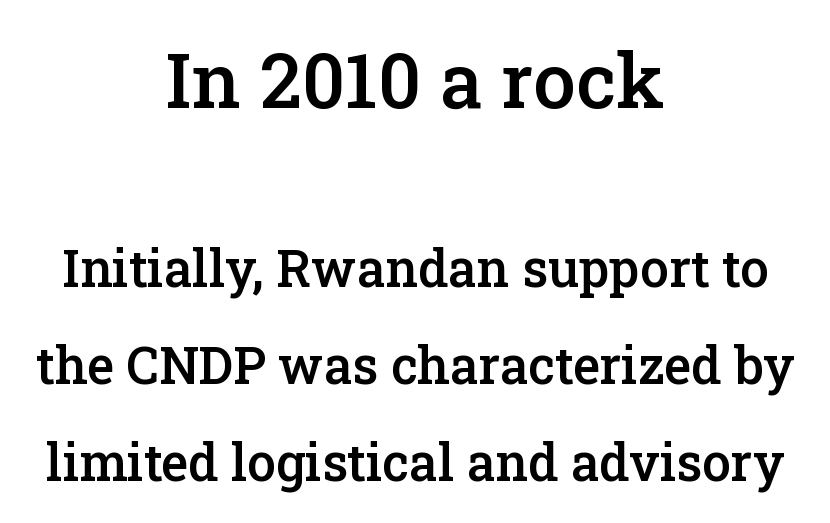
Tracking value appears to be zero — textbook default spacing. The designer gave the opening block more size than the closing block. Widely set lines give the paragraph a tall, airy silhouette. Short and long lines alike share a common midpoint.
